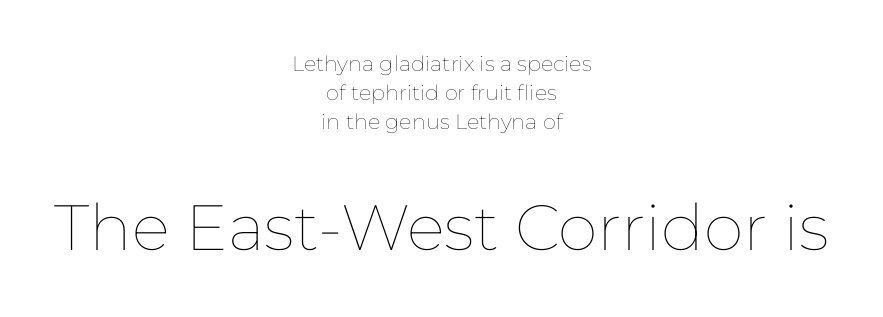
The image shows 64 px thin type, upright; set centered, normal line spacing (1.37x), normal letter spacing, not underlined; the second (bottom) block is 3.05x larger; low stroke contrast and a medium x-height.
